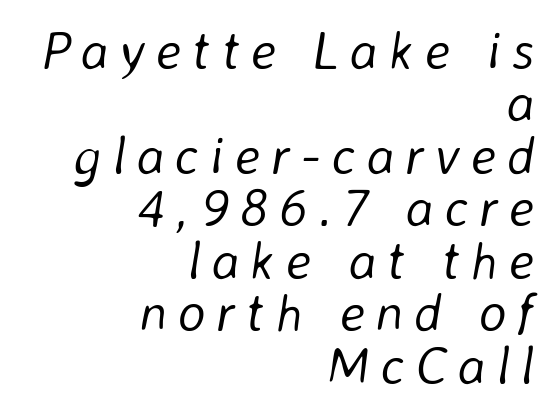
{"italic": "yes", "lean": "right", "slant_degrees": 8, "bold": "no", "weight": "light", "width": "normal", "stroke_contrast": "low", "x_height": "medium", "monospaced": "no", "underline": "no", "align": "right", "line_spacing": "tight", "line_spacing_ratio": 0.99, "letter_spacing": "wide", "letter_spacing_em": 0.2, "glyph_px": 53}
